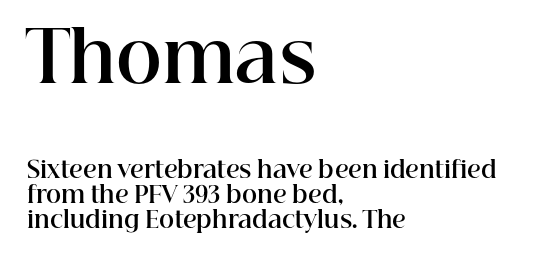
Q: Is the text bold? A: Yes.
Q: Is the text italic (slanted)? A: No, it is upright.
Q: Is the typeface a serif or a sans-serif typeface? A: Serif.
Q: Is the text underlined? A: No.
Q: How is the paragraph aligned? A: Left-aligned.
Q: Is the spacing between letters normal or unusually wide? A: Normal.
Q: Is the spacing between lines tight, normal or loose? A: Tight.
Q: Which block of text is set in a larger size, the first (top) or the second (bottom)? A: The first (top) one.
Q: Width (condensed, normal, or wide)? A: Normal.
Q: Stroke contrast? A: High.
Q: x-height? A: Medium.
Q: Monospaced? A: No.
